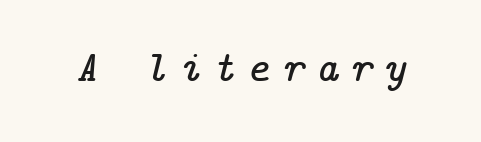
Look at the bottom of the vertical strokes: they flare into serifs here. Honestly, the letter spacing is so wide it's the main thing you notice. Is the type slanted? Yes — the strokes lean at a clear angle. Descenders are the only things crossing below the line.
